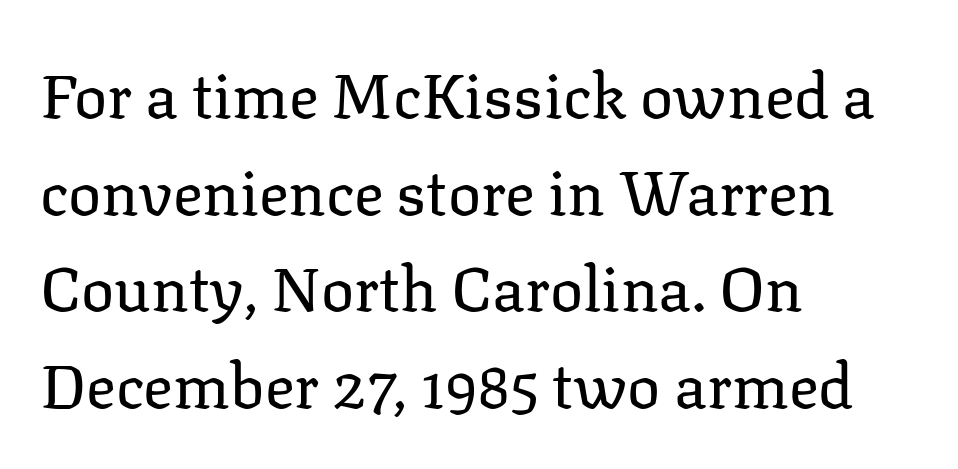
{"serif": "yes", "italic": "no", "bold": "no", "weight": "regular", "width": "normal", "stroke_contrast": "low", "x_height": "medium", "monospaced": "no", "underline": "no", "align": "left", "line_spacing": "normal", "line_spacing_ratio": 1.56, "letter_spacing": "normal", "letter_spacing_em": 0.0, "glyph_px": 62}
